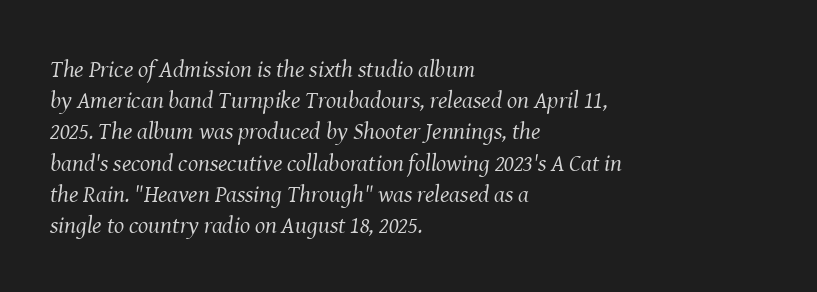
Horizontal bands of white between lines are of average thickness. The lines in this sample share a left origin and differ only in where they stop. If you drew a line through each stem, it would be angled. The font is comparable to plain body text, perhaps lighter. The gap between lines stays unmarked.
